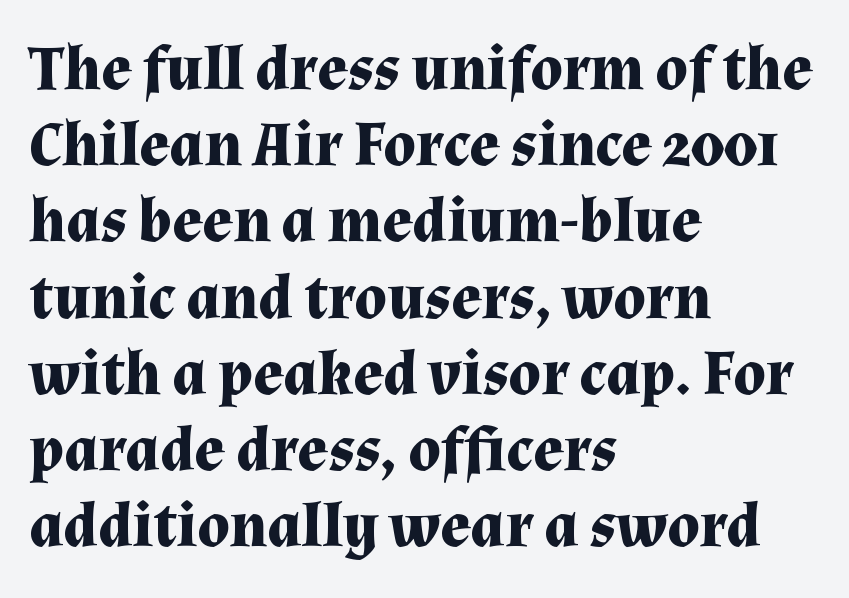
Q: Is the text bold? A: Yes.
Q: Is the text italic (slanted)? A: No, it is upright.
Q: Is the typeface a serif or a sans-serif typeface? A: Serif.
Q: Is the text underlined? A: No.
Q: How is the paragraph aligned? A: Left-aligned.
Q: Is the spacing between letters normal or unusually wide? A: Normal.
Q: Width (condensed, normal, or wide)? A: Normal.
Q: Stroke contrast? A: Medium.
Q: x-height? A: Medium.
Q: Monospaced? A: No.
